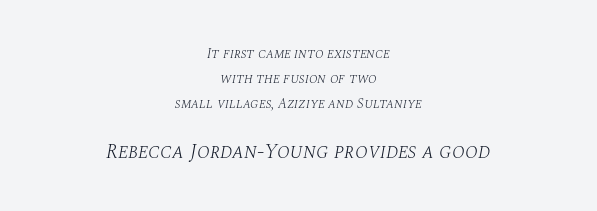
Look at the tracking — it's just the regular setting, nothing added. Weight: regular or lighter. Small over large — that's the arrangement of the two blocks here. Is the block centered? Yes — each line is placed symmetrically about the middle. When letters slant like this, we call the style italic.
